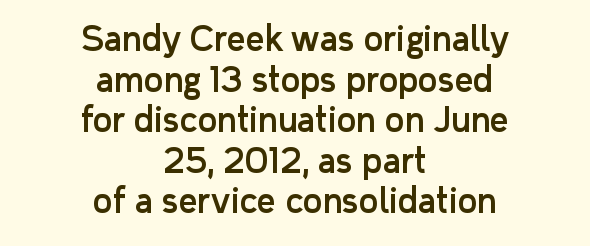
Posture: straight, roman, zero tilt. This is sans-serif lettering, the kind often seen on screens and signage. Teacher's note: observe the equal gaps on both sides — that is centered alignment. Looks like regular typesetting: each glyph gets only the width it needs. Type without underlining. Look at the tracking — it's just the regular setting, nothing added.
